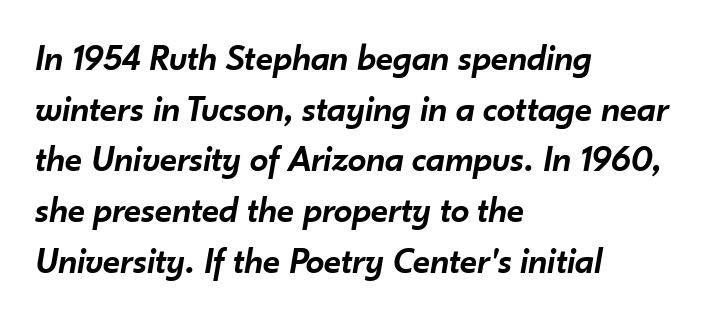
The image shows 37 px semibold type, italic (leaning right); set left-aligned, normal line spacing (1.37x), normal letter spacing, not underlined; low stroke contrast and a small x-height.
